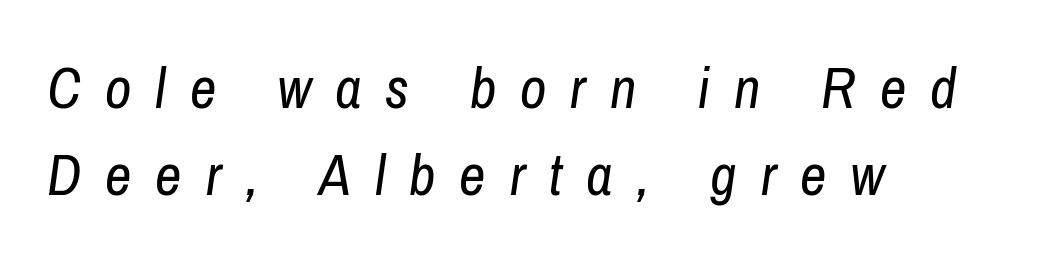
Q: Is the text bold? A: No.
Q: Is the text italic (slanted)? A: Yes, it leans right by about 8 degrees.
Q: Is the text underlined? A: No.
Q: How is the paragraph aligned? A: Left-aligned.
Q: Is the spacing between letters normal or unusually wide? A: Unusually wide.
Q: Is the spacing between lines tight, normal or loose? A: Normal.
Q: Width (condensed, normal, or wide)? A: Condensed.
Q: Stroke contrast? A: Low.
Q: x-height? A: Medium.
Q: Monospaced? A: No.
